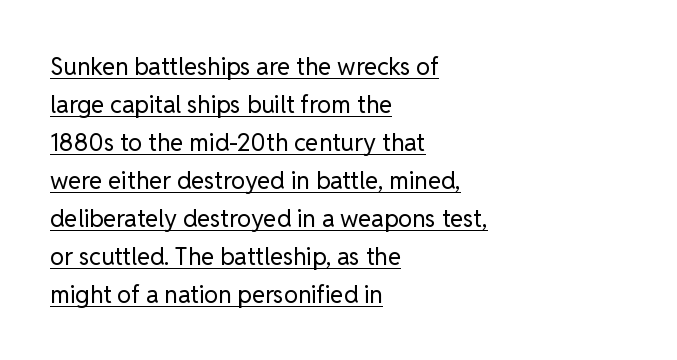
Q: Is the text bold? A: No.
Q: Is the text italic (slanted)? A: No, it is upright.
Q: Is the text underlined? A: Yes.
Q: How is the paragraph aligned? A: Left-aligned.
Q: Is the spacing between letters normal or unusually wide? A: Normal.
Q: Is the spacing between lines tight, normal or loose? A: Normal.
